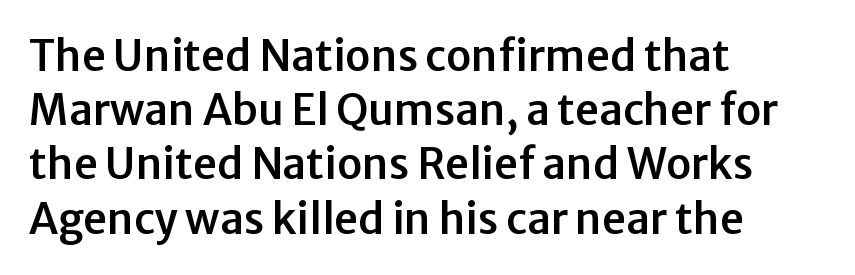
Does the copy run flush right? No — it runs flush left. Tracking value appears to be zero — textbook default spacing. The lines sit at an ordinary, default distance from one another. Nobody drew a line under any word here. Do the characters align in a grid? No, the font is proportional. No italicization has been applied; the sample stays upright.
